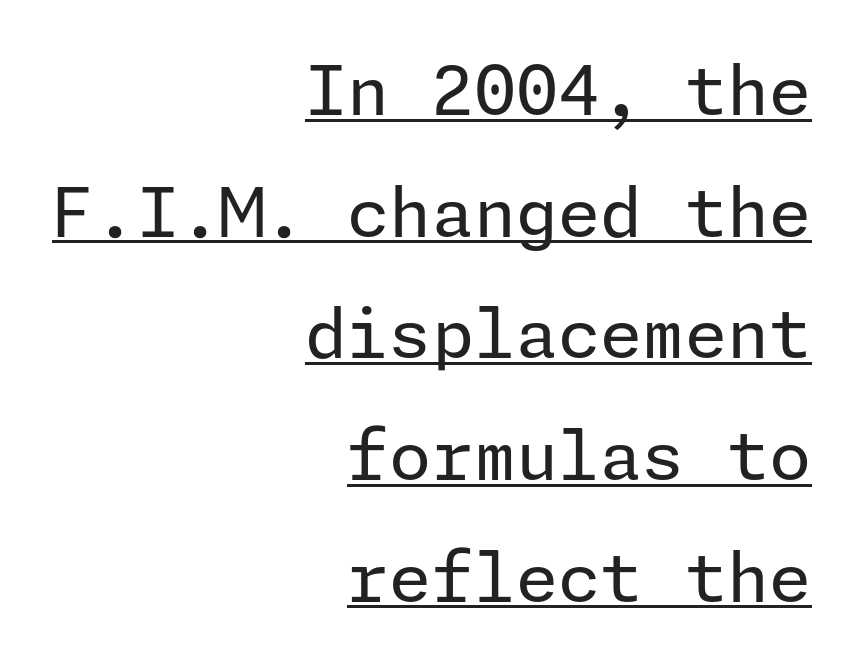
The image shows 68 px regular-weight sans-serif type, upright; set right-aligned, line spacing 1.79x, normal letter spacing, underlined; low stroke contrast and a medium x-height.
